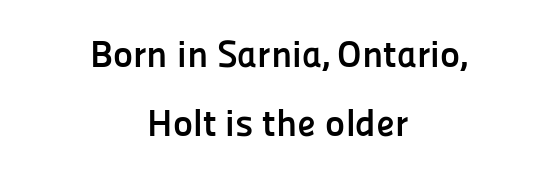
The image shows 38 px semibold sans-serif type, upright; set centered, line spacing 1.82x, normal letter spacing, not underlined; low stroke contrast and a medium x-height.
